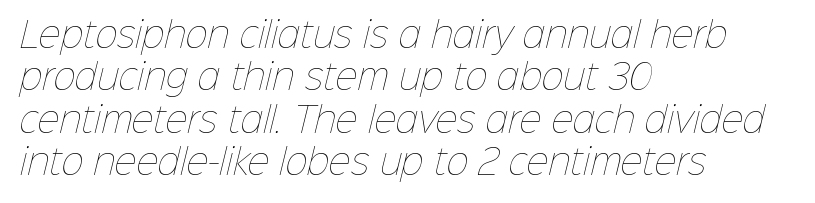
The image shows 34 px thin type; set left-aligned, normal line spacing (1.25x), normal letter spacing, not underlined; low stroke contrast and a medium x-height.
